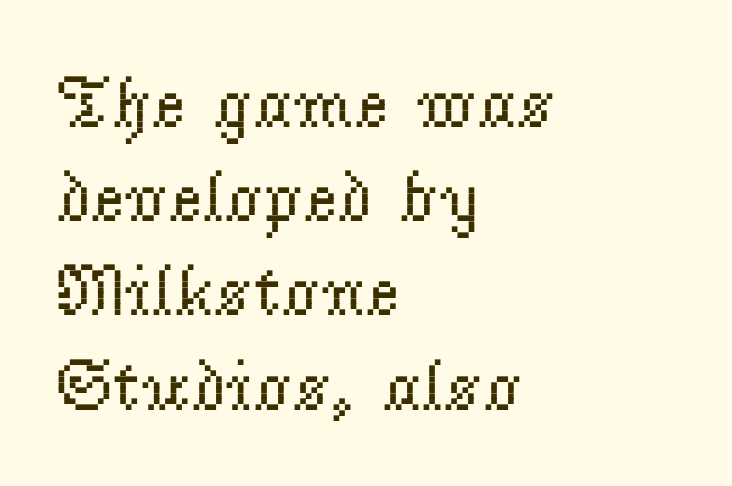
Q: Is the text bold? A: No.
Q: Is the text italic (slanted)? A: No, it is upright.
Q: Is the typeface a serif or a sans-serif typeface? A: Serif.
Q: Is the text underlined? A: No.
Q: How is the paragraph aligned? A: Left-aligned.
Q: Is the spacing between letters normal or unusually wide? A: Normal.
Q: Is the spacing between lines tight, normal or loose? A: Normal.
Q: Width (condensed, normal, or wide)? A: Normal.
Q: Stroke contrast? A: Low.
Q: x-height? A: Small.
Q: Monospaced? A: No.
